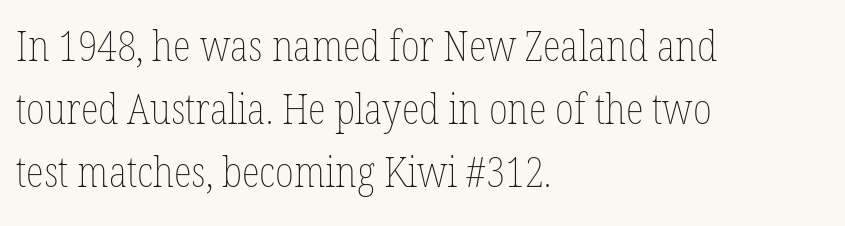
{"italic": "no", "bold": "no", "weight": "thin", "width": "condensed", "stroke_contrast": "low", "x_height": "medium", "monospaced": "no", "underline": "no", "align": "left", "line_spacing": "normal", "line_spacing_ratio": 1.5, "letter_spacing": "normal", "letter_spacing_em": 0.0, "glyph_px": 42}
